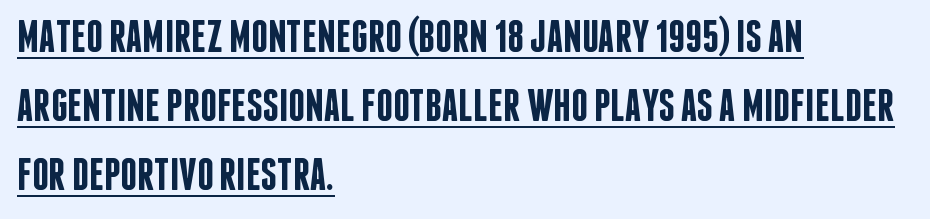
{"serif": "no", "italic": "no", "bold": "semi", "weight": "semibold", "width": "condensed", "stroke_contrast": "low", "x_height": "large", "monospaced": "no", "underline": "yes", "align": "left", "line_spacing": "normal", "line_spacing_ratio": 1.5, "letter_spacing": "normal", "letter_spacing_em": 0.0, "glyph_px": 46}
